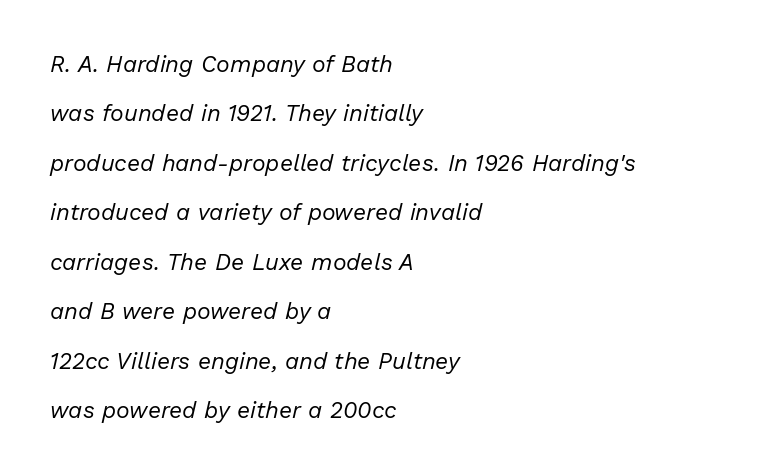
A student would call this left alignment; a typographer would say flush left, rag right. The strokes carry an ordinary text weight at most. Does the leading feel generous? Absolutely, it's lavish. Descender tails drop into unmarked territory. Observe the lean: these are italic letterforms. Does extra space separate the letters? No, they use regular spacing.
